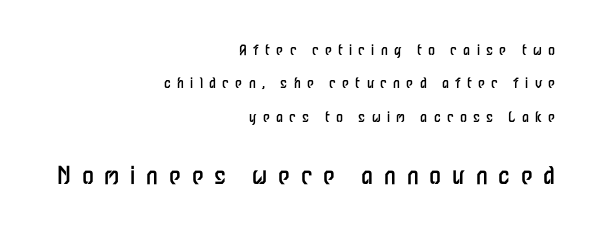
This sample trades compactness for vertical openness between lines. The typesetter chose a ragged-left arrangement here. Visually, the bottom section dominates because its glyphs are scaled up. Clear beneath every line of the passage. Posture: upright roman.
